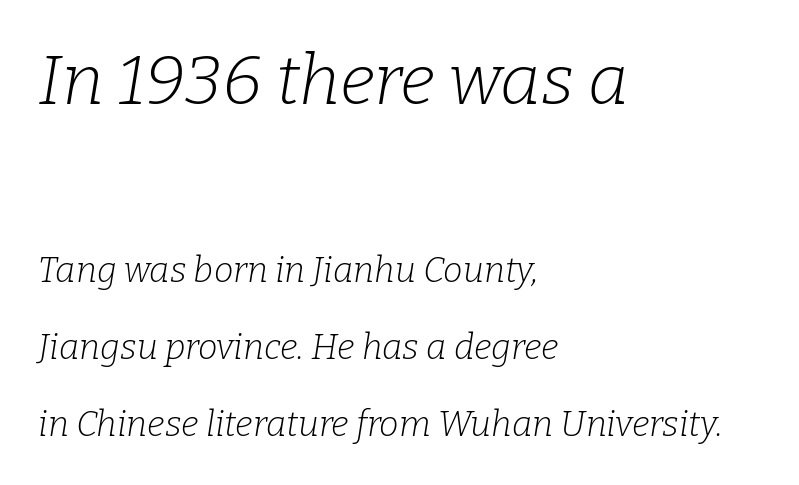
Baseline-to-baseline distance is far greater than the letter height. Any mark beneath the type? The region is blank. The compositor pushed each line to the left boundary. The passage shown is not bold in any degree. Note the varied advance widths — an 'i' is clearly narrower than an 'm'. The tracking reads as untouched default to a designer's eye.
